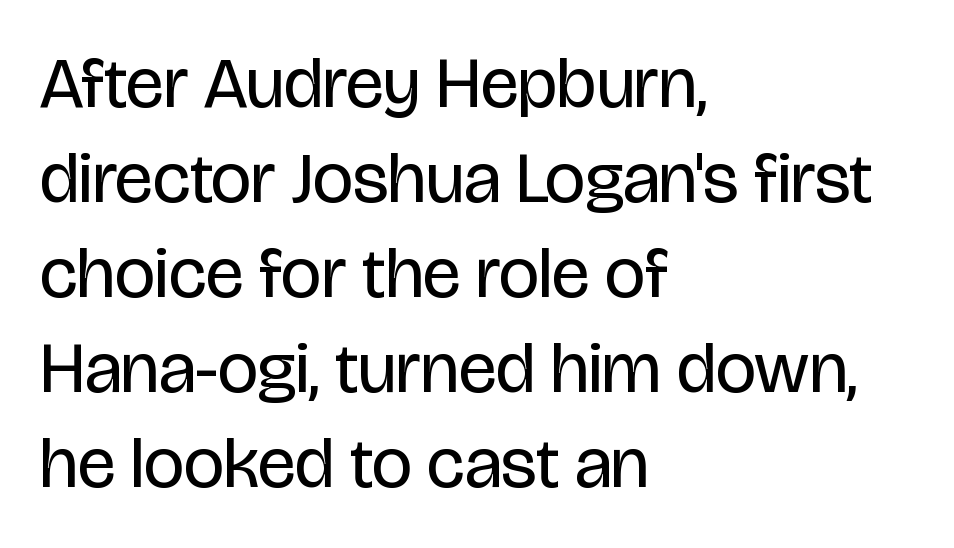
Q: Is the text bold? A: No.
Q: Is the text italic (slanted)? A: No, it is upright.
Q: Is the typeface a serif or a sans-serif typeface? A: Sans-serif.
Q: Is the text underlined? A: No.
Q: How is the paragraph aligned? A: Left-aligned.
Q: Is the spacing between letters normal or unusually wide? A: Normal.
Q: Is the spacing between lines tight, normal or loose? A: Normal.
Q: Width (condensed, normal, or wide)? A: Condensed.
Q: Stroke contrast? A: Low.
Q: x-height? A: Large.
Q: Monospaced? A: No.
